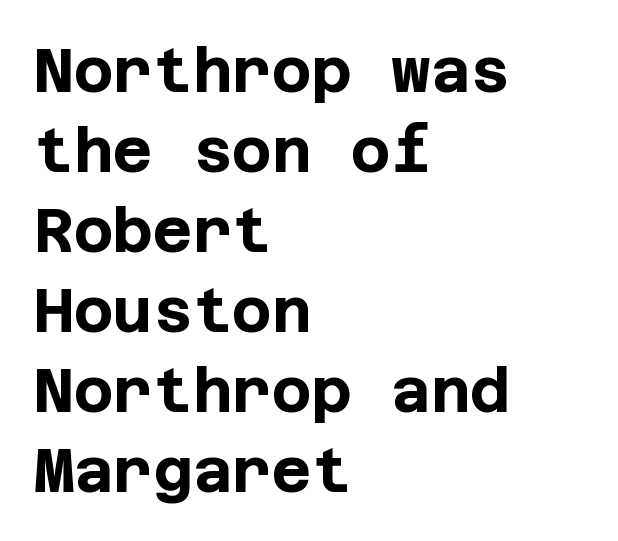
The image shows 61 px bold sans-serif type, upright; set left-aligned, normal line spacing (1.31x), normal letter spacing, not underlined; low stroke contrast and a large x-height.
